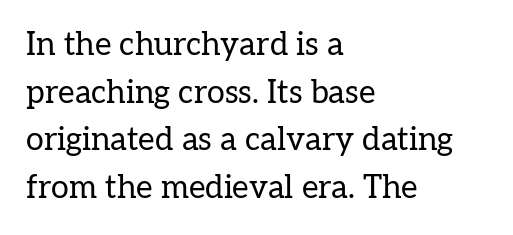
{"serif": "yes", "italic": "no", "bold": "no", "weight": "regular", "width": "normal", "stroke_contrast": "low", "x_height": "medium", "monospaced": "no", "underline": "no", "align": "left", "line_spacing": "normal", "line_spacing_ratio": 1.49, "letter_spacing": "normal", "letter_spacing_em": 0.0, "glyph_px": 32}
